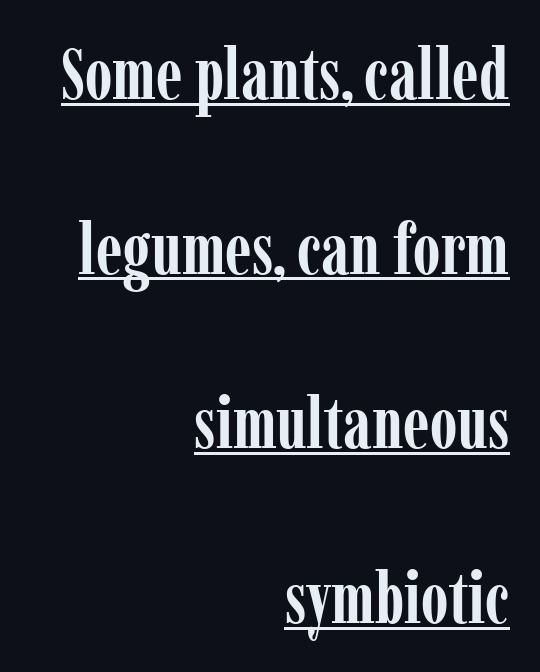
Classification — serif. Interline gaps are noticeably wide in this sample. Looks like regular typesetting: each glyph gets only the width it needs. The words here are underlined. What stands out about the letter spacing? Nothing — it is the standard amount.
